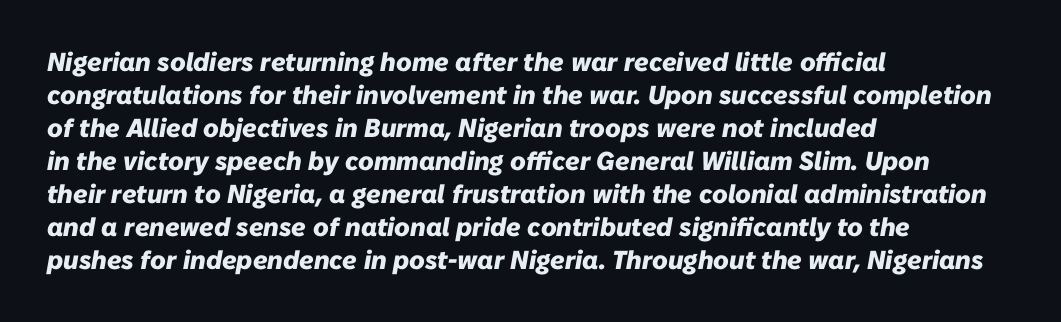
{"italic": "yes", "lean": "right", "slant_degrees": 10, "bold": "yes", "underline": "no", "align": "left", "line_spacing": "normal", "line_spacing_ratio": 1.27, "letter_spacing": "normal", "letter_spacing_em": 0.0, "glyph_px": 26}
